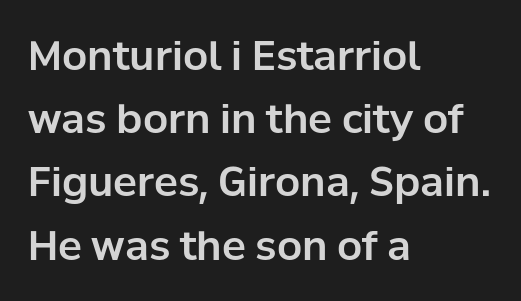
Vertically, the passage feels balanced, rows spaced as you'd expect. Ordinary non-slanted type is in use. Nobody drew a line under any word here. The rendering keeps characters at their native spacing. Line beginnings align vertically; line endings do not.
